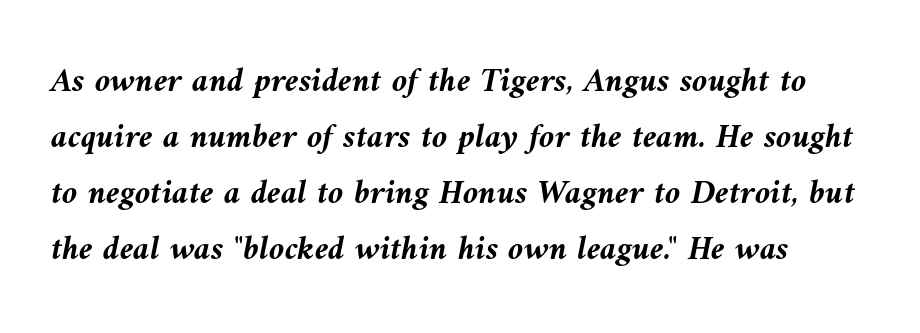
Short note: letters normally spaced. Each letter keeps its own natural width here, so spacing adapts to shape. Heft: maximum for text — a bold. Slant detected: the letters are inclined. The strip under each line holds only bare page.
